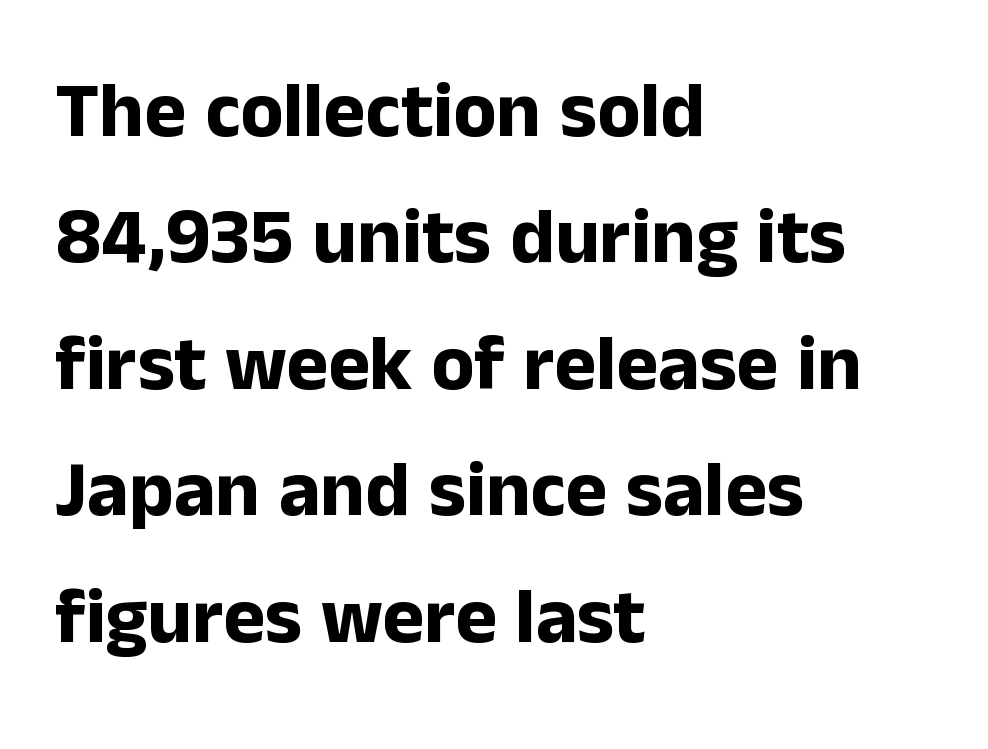
Q: Is the text bold? A: Yes.
Q: Is the text italic (slanted)? A: No, it is upright.
Q: Is the typeface a serif or a sans-serif typeface? A: Sans-serif.
Q: Is the text underlined? A: No.
Q: How is the paragraph aligned? A: Left-aligned.
Q: Is the spacing between letters normal or unusually wide? A: Normal.
Q: Is the spacing between lines tight, normal or loose? A: Normal.
Q: Width (condensed, normal, or wide)? A: Normal.
Q: Stroke contrast? A: Low.
Q: x-height? A: Medium.
Q: Monospaced? A: No.
